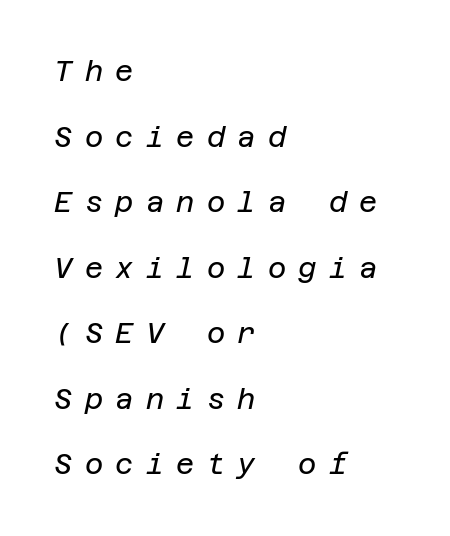
Where is the straight margin? On the left. Nobody drew a line under any word here. Bold? No — there's no thickening of the strokes. Does the leading feel generous? Absolutely, it's lavish. Rendered with sloped, italic letterforms. Between one letter and the next there's a generous, obvious gap.
